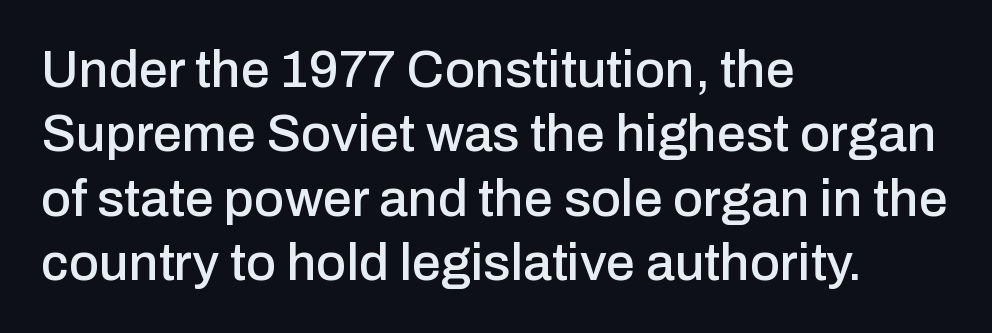
Q: Is the text italic (slanted)? A: No, it is upright.
Q: Is the typeface a serif or a sans-serif typeface? A: Sans-serif.
Q: Is the text underlined? A: No.
Q: How is the paragraph aligned? A: Left-aligned.
Q: Is the spacing between letters normal or unusually wide? A: Normal.
Q: Width (condensed, normal, or wide)? A: Normal.
Q: Stroke contrast? A: Low.
Q: x-height? A: Medium.
Q: Monospaced? A: No.
